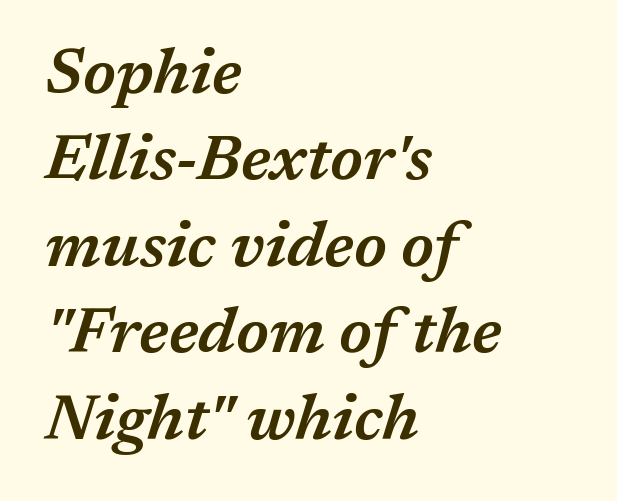
Q: Is the text bold? A: Semi-bold.
Q: Is the text italic (slanted)? A: Yes, it leans right by about 17 degrees.
Q: Is the text underlined? A: No.
Q: How is the paragraph aligned? A: Left-aligned.
Q: Is the spacing between letters normal or unusually wide? A: Normal.
Q: Is the spacing between lines tight, normal or loose? A: Normal.
Q: Width (condensed, normal, or wide)? A: Normal.
Q: Stroke contrast? A: Medium.
Q: x-height? A: Medium.
Q: Monospaced? A: No.
